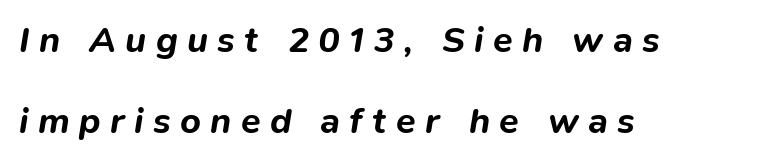
Here the designer chose a conventional face with non-uniform glyph widths. Alignment: flush left. Observe the wide spacing: letters keep a clear distance from each other. Is the type bold? Yes — the strokes are clearly thick and heavy. This sample uses an oblique cut, with every glyph tilted off the vertical.
